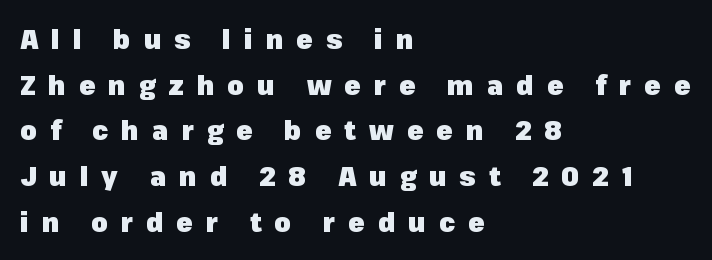
The image shows 27 px bold type, upright; set left-aligned, normal line spacing (1.69x), unusually wide letter spacing (+0.48 em), not underlined.
